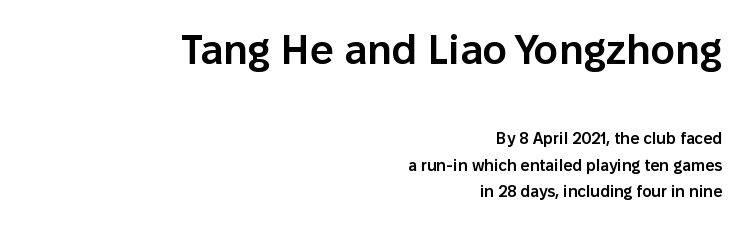
The image shows 41 px semibold sans-serif type, upright; set right-aligned, normal line spacing (1.68x), normal letter spacing, not underlined; the first (top) block is 2.56x larger; low stroke contrast and a medium x-height.
